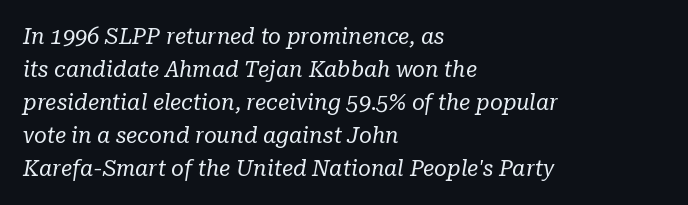
Notice how the stems are inclined rather than vertical — that's the hallmark of italics. Does the leading feel generous? No, just average. Every row of glyphs begins at an identical x-position on the left. Ink coverage per letter is moderate at most. Compared with typical body copy, the letter spacing here is the same.
